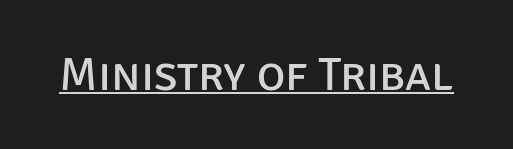
You can see a thin bar hugging the bottom of the glyphs. The strokes carry an ordinary text weight at most. You could not count columns in this text — the font is proportionally spaced. Characters follow at the spacing the type designer built in.
